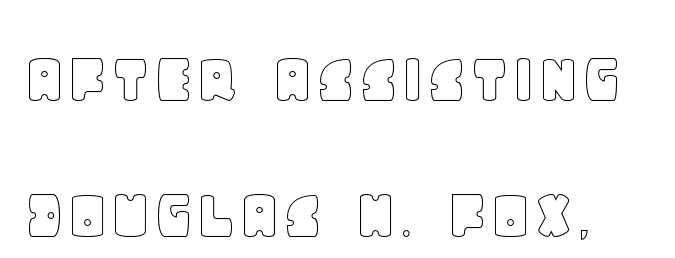
This sample has the flowing, uneven cadence of proportional lettering. Nothing unusual about the tracking: characters are spaced as the font intends. A clean baseline with only descenders dipping below it. You can tell it's not italic because the verticals are truly vertical.
